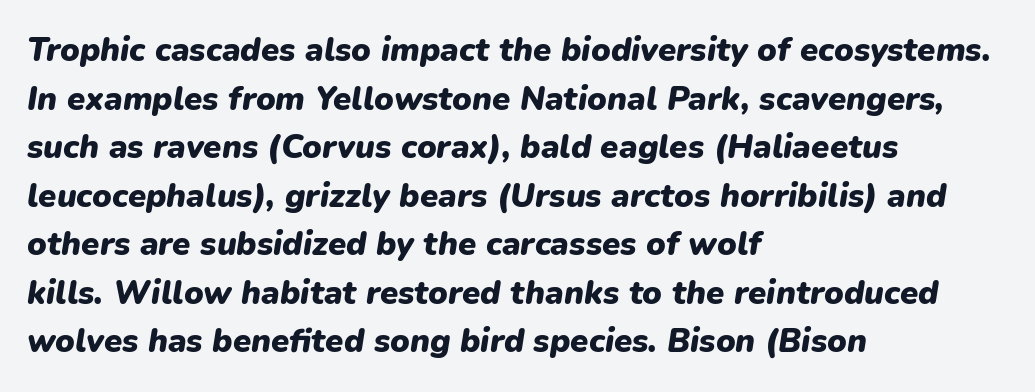
Q: Is the text bold? A: Yes.
Q: Is the text italic (slanted)? A: Yes, it leans right by about 9 degrees.
Q: Is the text underlined? A: No.
Q: How is the paragraph aligned? A: Left-aligned.
Q: Is the spacing between letters normal or unusually wide? A: Normal.
Q: Is the spacing between lines tight, normal or loose? A: Normal.
Q: Width (condensed, normal, or wide)? A: Normal.
Q: Stroke contrast? A: Low.
Q: x-height? A: Medium.
Q: Monospaced? A: No.
